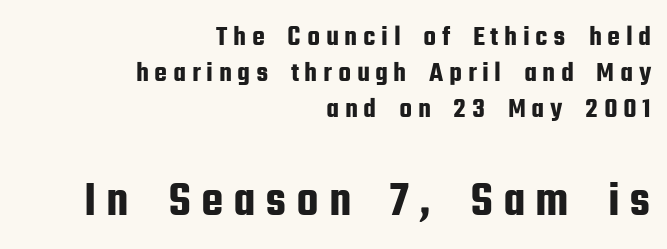
Q: Is the text italic (slanted)? A: No, it is upright.
Q: Is the typeface a serif or a sans-serif typeface? A: Sans-serif.
Q: Is the text underlined? A: No.
Q: How is the paragraph aligned? A: Right-aligned.
Q: Is the spacing between lines tight, normal or loose? A: Normal.
Q: Which block of text is set in a larger size, the first (top) or the second (bottom)? A: The second (bottom) one.
Q: Width (condensed, normal, or wide)? A: Condensed.
Q: Stroke contrast? A: Low.
Q: x-height? A: Medium.
Q: Monospaced? A: No.
